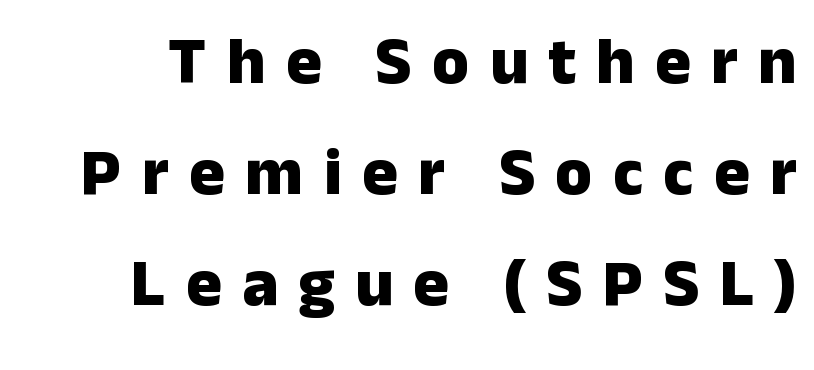
{"serif": "no", "italic": "no", "bold": "yes", "weight": "heavy", "width": "normal", "stroke_contrast": "low", "x_height": "medium", "monospaced": "no", "underline": "no", "line_spacing": "normal", "line_spacing_ratio": 1.66, "letter_spacing": "wide", "letter_spacing_em": 0.3, "glyph_px": 67}
